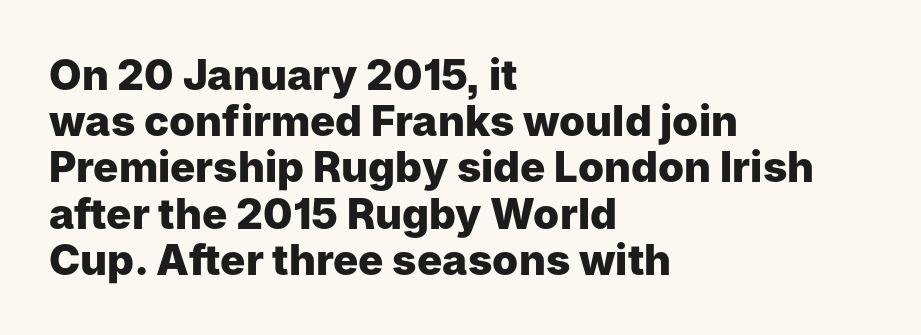
{"serif": "no", "italic": "no", "bold": "yes", "weight": "heavy", "width": "normal", "stroke_contrast": "low", "x_height": "medium", "monospaced": "no", "underline": "no", "align": "left", "line_spacing": "tight", "line_spacing_ratio": 1.1, "letter_spacing": "normal", "letter_spacing_em": 0.0, "glyph_px": 42}
